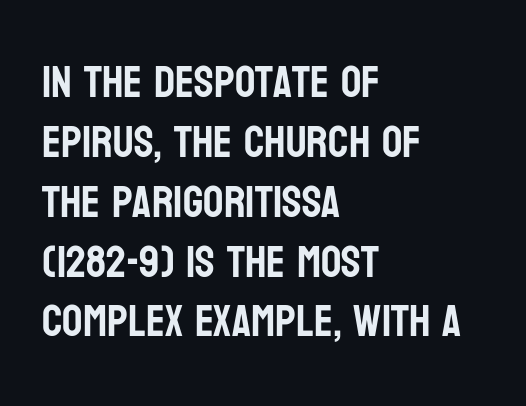
The image shows 45 px condensed sans-serif type, upright; set left-aligned, normal line spacing (1.33x), normal letter spacing, not underlined; low stroke contrast and a large x-height.
